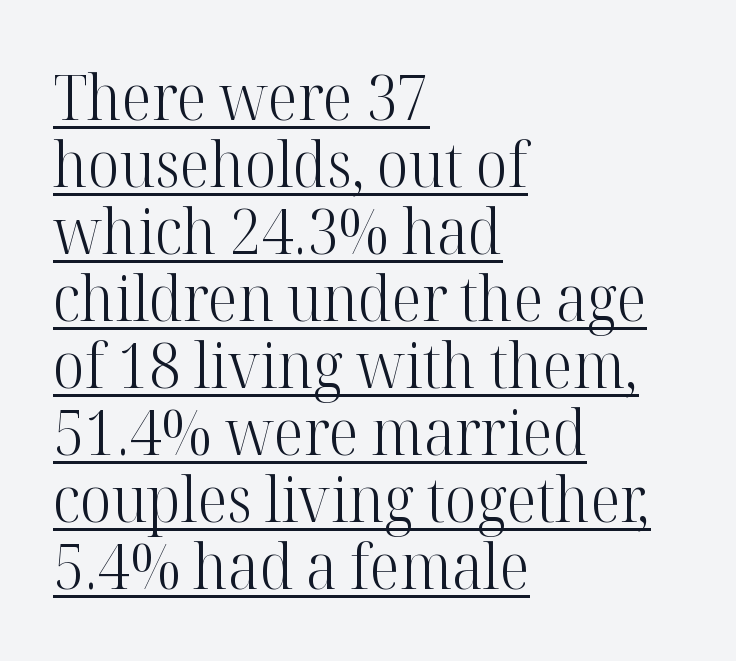
Q: Is the text bold? A: No.
Q: Is the text italic (slanted)? A: No, it is upright.
Q: Is the typeface a serif or a sans-serif typeface? A: Serif.
Q: Is the text underlined? A: Yes.
Q: How is the paragraph aligned? A: Left-aligned.
Q: Is the spacing between letters normal or unusually wide? A: Normal.
Q: Is the spacing between lines tight, normal or loose? A: Tight.
Q: Width (condensed, normal, or wide)? A: Normal.
Q: Stroke contrast? A: High.
Q: x-height? A: Medium.
Q: Monospaced? A: No.
